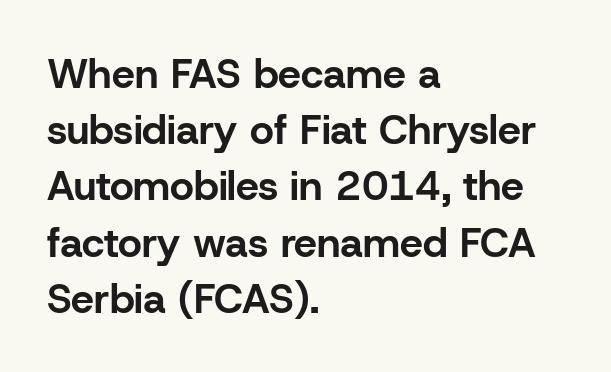
The image shows 41 px bold sans-serif type, upright; set left-aligned, normal line spacing (1.37x), normal letter spacing, not underlined; low stroke contrast and a medium x-height.
